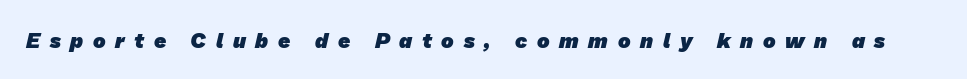
The image shows 21 px bold type; set unusually wide letter spacing (+0.46 em), not underlined.
